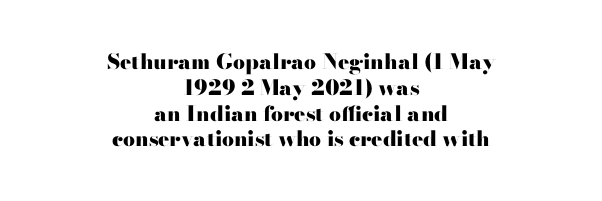
The image shows 21 px bold type, upright; set centered, line spacing 1.23x, normal letter spacing, not underlined.
